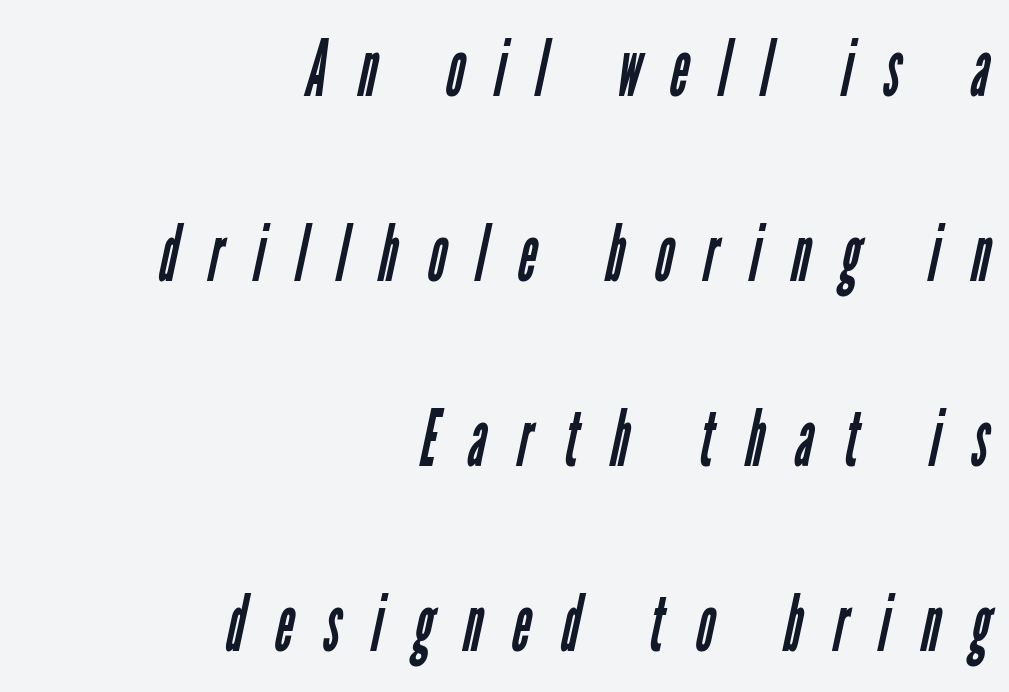
The image shows 79 px regular-weight, condensed sans-serif type; set right-aligned, loose line spacing (2.34x), unusually wide letter spacing (+0.39 em), not underlined; low stroke contrast and a medium x-height.
